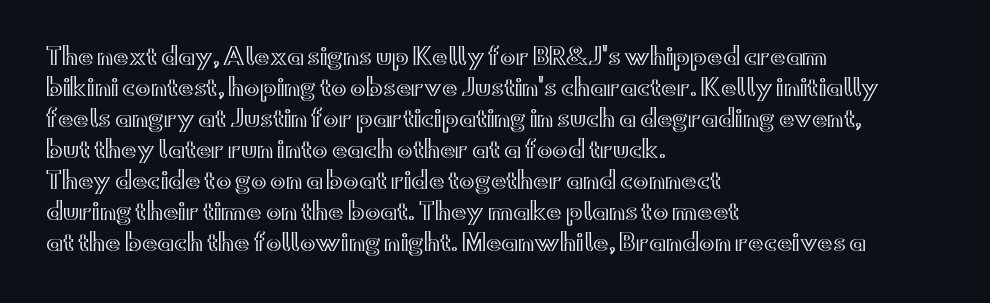
The designer left line spacing at the default. Glance below the letters and you will spot only blank space. The letters sit at their default tracking, neither squeezed nor spread. If you drew a line through each stem, it would be perfectly vertical. The compositor pushed each line to the left boundary.
